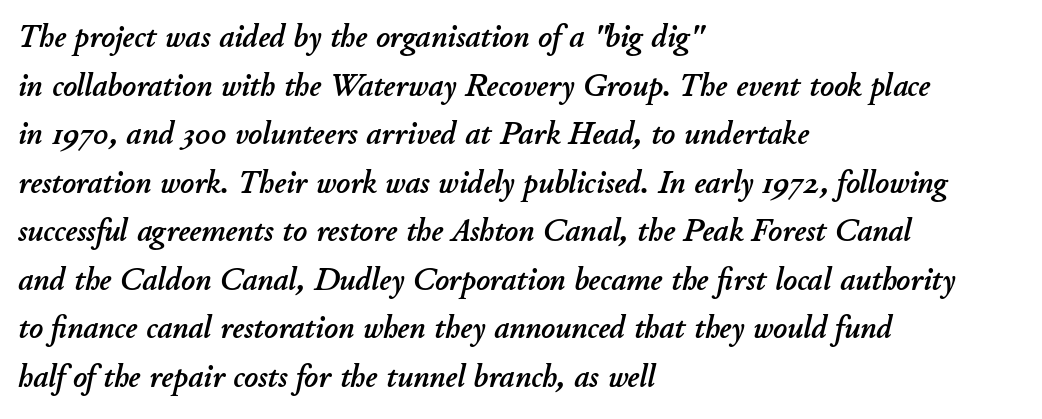
{"italic": "yes", "lean": "right", "slant_degrees": 11, "width": "normal", "stroke_contrast": "low", "x_height": "small", "monospaced": "no", "underline": "no", "align": "left", "line_spacing": "normal", "line_spacing_ratio": 1.47, "letter_spacing": "normal", "letter_spacing_em": 0.0, "glyph_px": 33}
